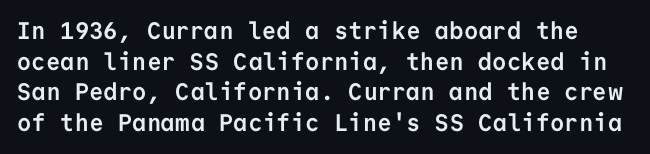
The image shows 24 px bold type, upright; set normal line spacing (1.28x), normal letter spacing, not underlined.
